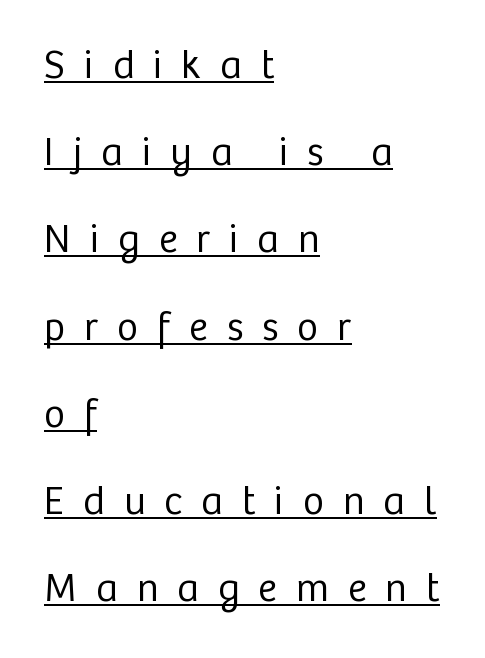
It's the straight-up-and-down kind of type. Rows of type keep a wide berth in the vertical direction. Serif or sans? Sans — the stroke terminals are bare. This sample has the flowing, uneven cadence of proportional lettering. The cut favours lightness, reaching ordinary text weight at its darkest. Loose tracking; the words dissolve into strings of separated letters.
